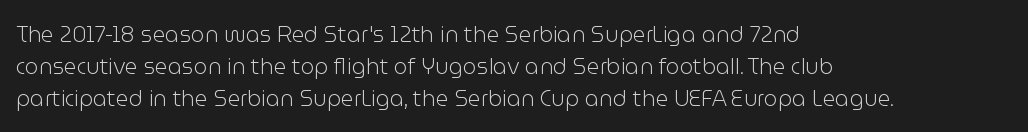
This sample uses an upright cut, with every glyph sitting square on the baseline. Check the space under the baseline: it is left empty. These lines are set flush left with a ragged right edge. Weight: not bold — regular or lighter.
